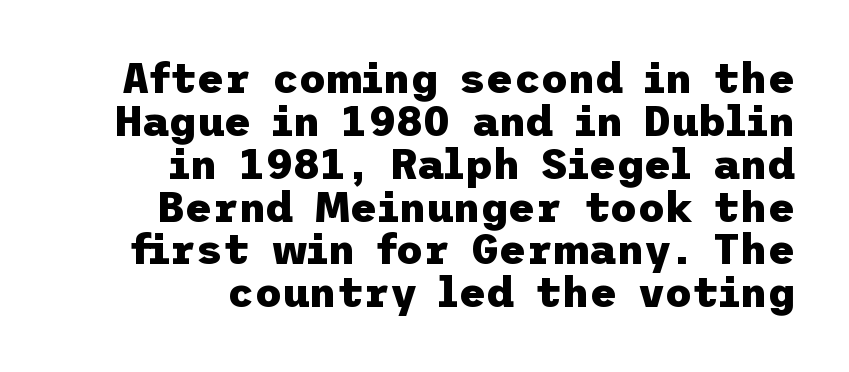
The image shows 42 px heavy sans-serif type, upright; set right-aligned, tight line spacing (1.02x), normal letter spacing, not underlined; low stroke contrast and a medium x-height.
